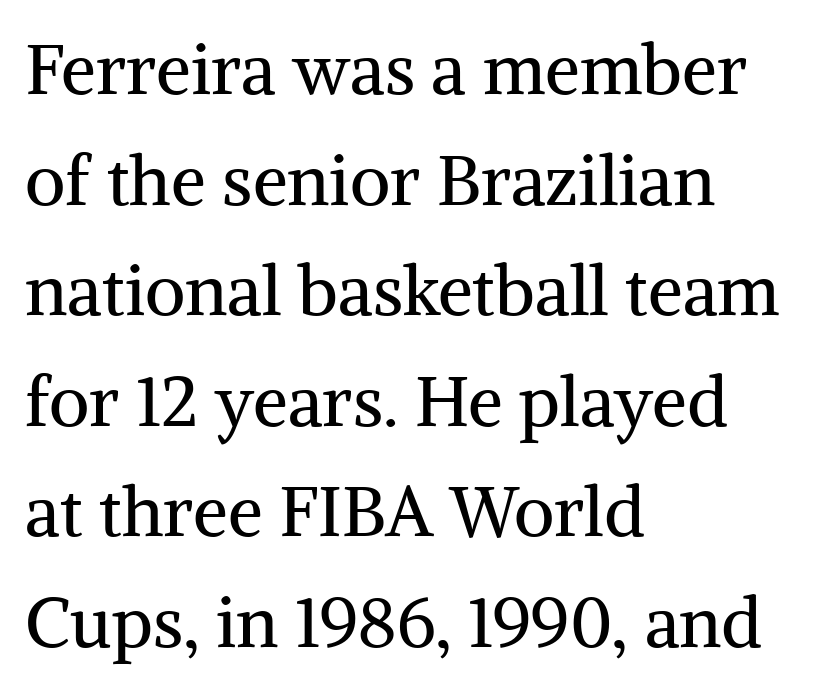
Q: Is the text bold? A: No.
Q: Is the text italic (slanted)? A: No, it is upright.
Q: Is the typeface a serif or a sans-serif typeface? A: Serif.
Q: Is the text underlined? A: No.
Q: How is the paragraph aligned? A: Left-aligned.
Q: Is the spacing between letters normal or unusually wide? A: Normal.
Q: Is the spacing between lines tight, normal or loose? A: Normal.
Q: Width (condensed, normal, or wide)? A: Normal.
Q: Stroke contrast? A: Medium.
Q: x-height? A: Medium.
Q: Monospaced? A: No.
